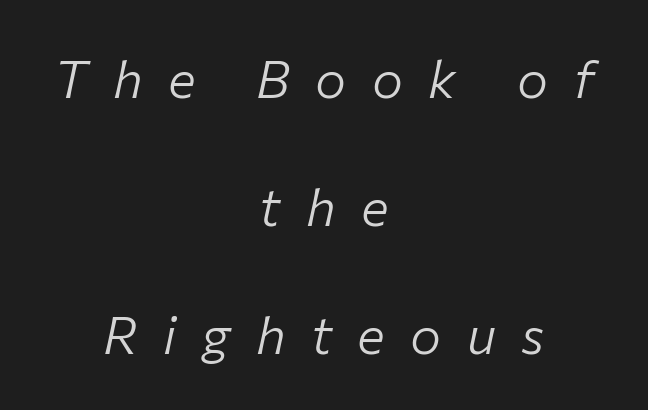
The image shows 52 px light type, italic (leaning right); set centered, loose line spacing (2.46x), unusually wide letter spacing (+0.49 em), not underlined; low stroke contrast and a medium x-height.
